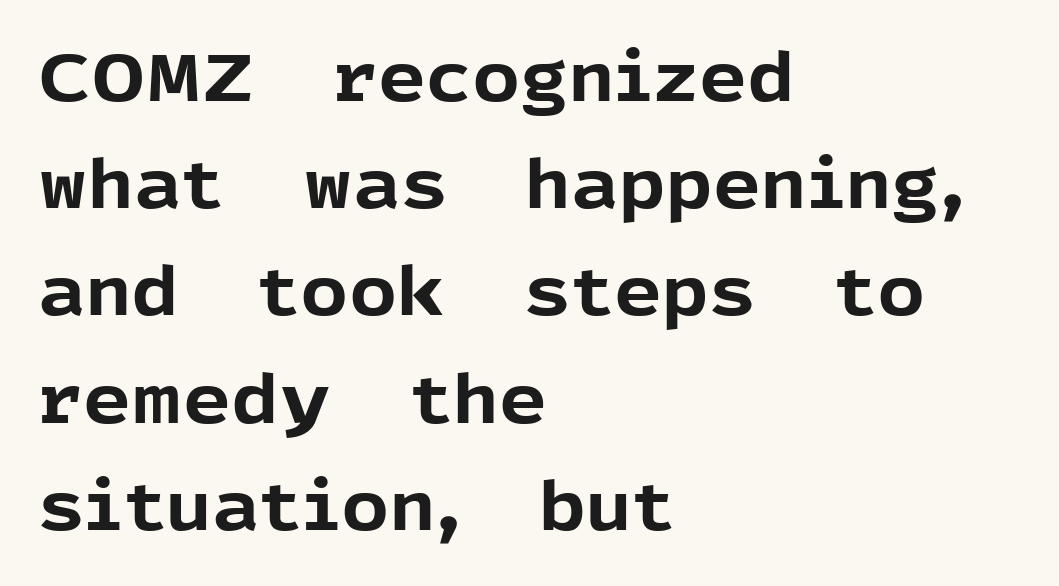
Q: Is the text bold? A: Yes.
Q: Is the text italic (slanted)? A: No, it is upright.
Q: Is the typeface a serif or a sans-serif typeface? A: Sans-serif.
Q: Is the text underlined? A: No.
Q: How is the paragraph aligned? A: Left-aligned.
Q: Is the spacing between letters normal or unusually wide? A: Normal.
Q: Is the spacing between lines tight, normal or loose? A: Normal.
Q: Width (condensed, normal, or wide)? A: Normal.
Q: x-height? A: Medium.
Q: Monospaced? A: No.
